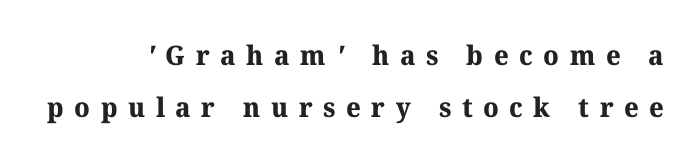
Q: Is the text bold? A: Yes.
Q: Is the text underlined? A: No.
Q: Is the spacing between letters normal or unusually wide? A: Unusually wide.
Q: Is the spacing between lines tight, normal or loose? A: Loose.
